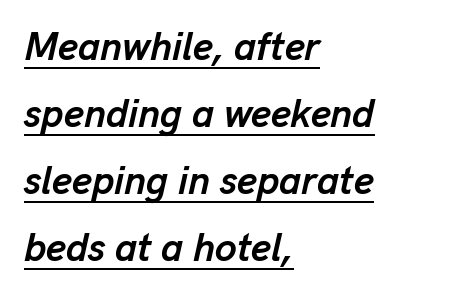
The lines in this sample share a left origin and differ only in where they stop. Every character sits at an angle, as italics do. This rendering leaves character spacing at its baseline value. A baseline rule has been typeset under these characters.
